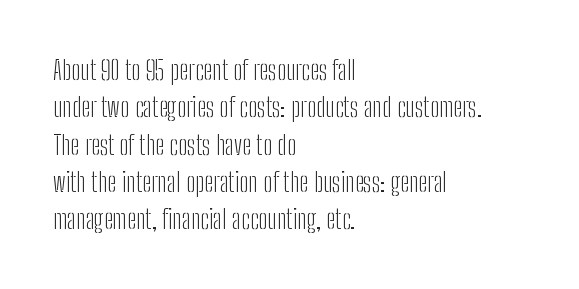
Interline gaps are of average width in this sample. Inter-character spacing is left at the font's built-in metrics. If you drew a line through each stem, it would be perfectly vertical. Words float on clear page, feet unadorned. Each line starts at the same left margin while the right side varies.
